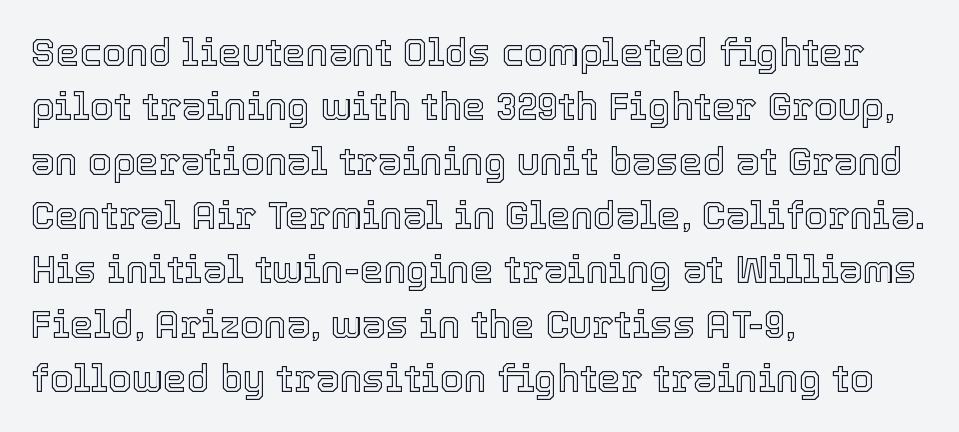
{"italic": "no", "width": "normal", "x_height": "medium", "monospaced": "no", "underline": "no", "align": "left", "line_spacing": "normal", "line_spacing_ratio": 1.43, "letter_spacing": "normal", "letter_spacing_em": 0.0, "glyph_px": 38}
